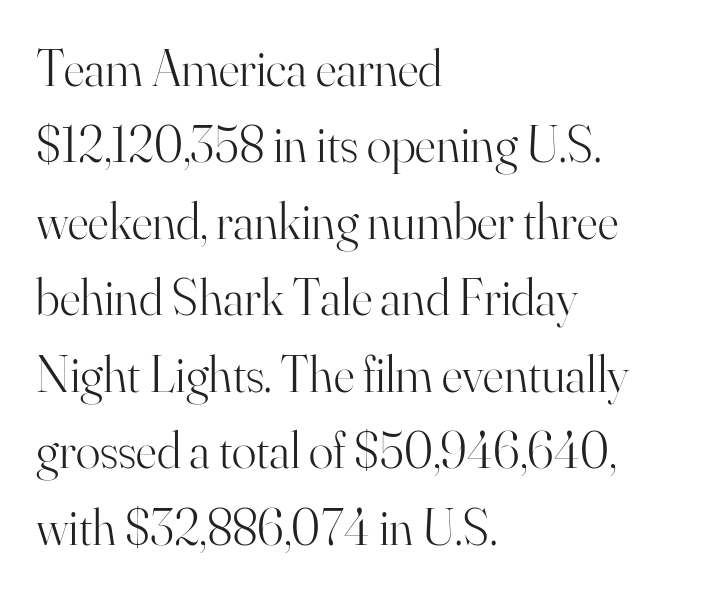
{"serif": "yes", "italic": "no", "bold": "no", "weight": "light", "width": "normal", "stroke_contrast": "high", "x_height": "small", "monospaced": "no", "underline": "no", "align": "left", "line_spacing": "normal", "line_spacing_ratio": 1.5, "letter_spacing": "normal", "letter_spacing_em": 0.0, "glyph_px": 51}
